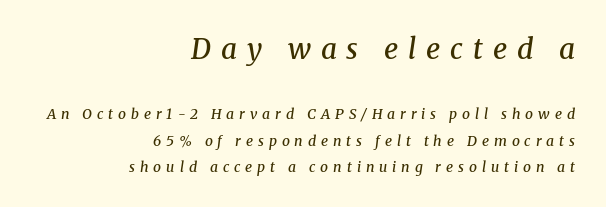
Each letter's strokes conclude with small projecting serifs. Short and long lines alike share a common ending point at right. Caption: upper text group enlarged, lower text group reduced. Words appear elongated and porous because spacing is wide. A somewhat darkened texture: the type is semibold rather than bold. Only glyphs here, with clear space below each row.
